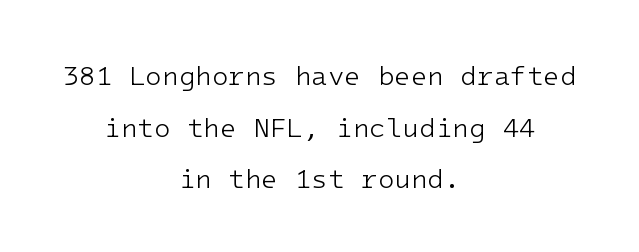
The image shows 27 px text type, upright; set centered, loose line spacing (1.91x), normal letter spacing, not underlined.
